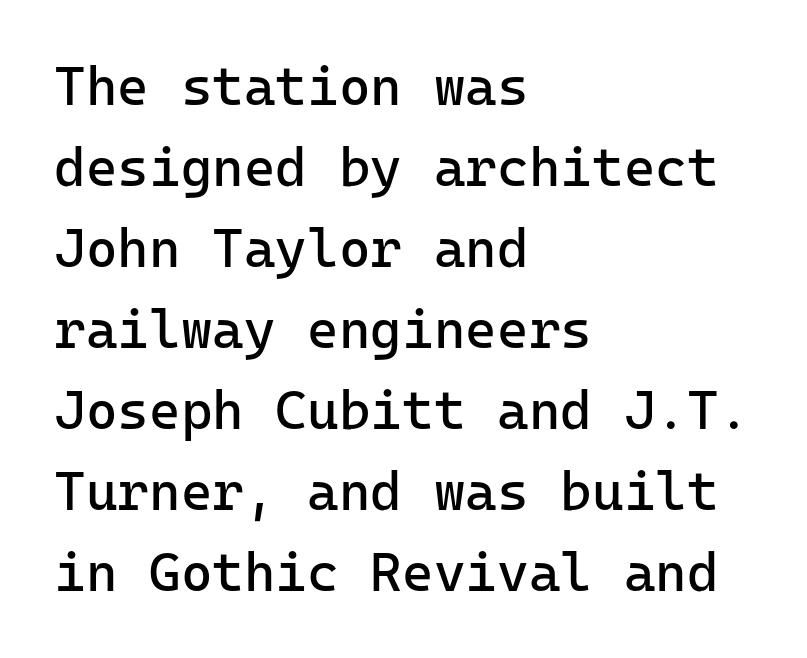
{"serif": "no", "italic": "no", "bold": "no", "weight": "regular", "width": "normal", "stroke_contrast": "low", "x_height": "medium", "underline": "no", "align": "left", "line_spacing": "normal", "line_spacing_ratio": 1.5, "letter_spacing": "normal", "letter_spacing_em": 0.0, "glyph_px": 54}
